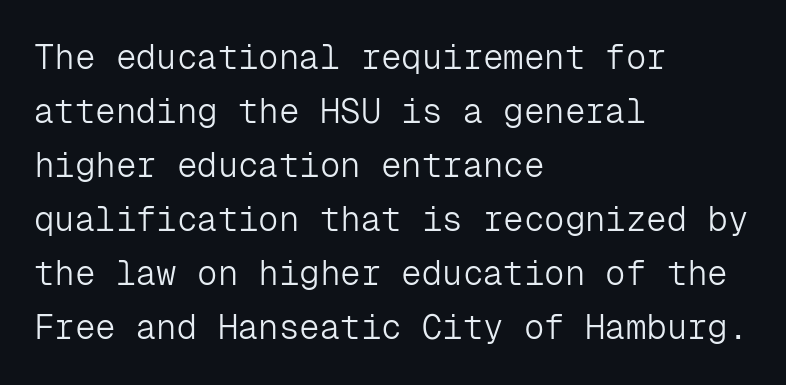
Q: Is the text bold? A: No.
Q: Is the text italic (slanted)? A: No, it is upright.
Q: Is the typeface a serif or a sans-serif typeface? A: Sans-serif.
Q: Is the text underlined? A: No.
Q: How is the paragraph aligned? A: Left-aligned.
Q: Is the spacing between letters normal or unusually wide? A: Normal.
Q: Is the spacing between lines tight, normal or loose? A: Normal.
Q: Width (condensed, normal, or wide)? A: Normal.
Q: Stroke contrast? A: Low.
Q: x-height? A: Medium.
Q: Monospaced? A: Yes.
